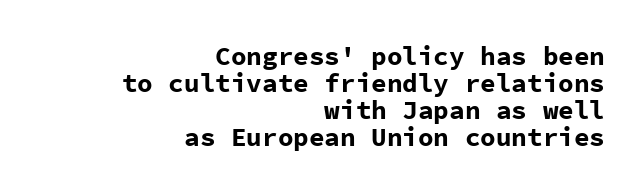
{"italic": "no", "bold": "yes", "underline": "no", "align": "right", "line_spacing": "tight", "line_spacing_ratio": 1.04, "letter_spacing": "normal", "letter_spacing_em": 0.0, "glyph_px": 26}
